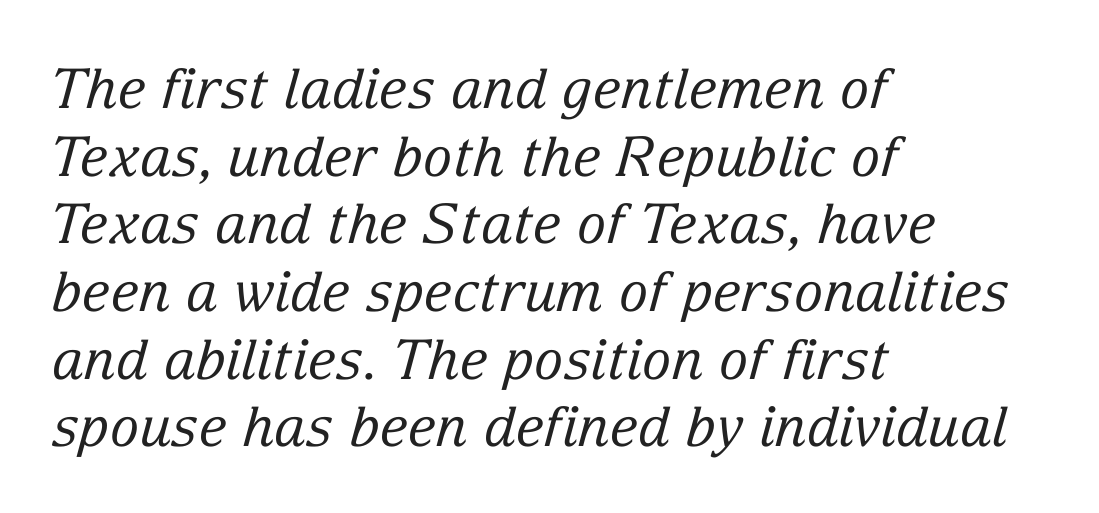
The image shows 55 px regular-weight serif type, italic (leaning right); set left-aligned, line spacing 1.23x, normal letter spacing, not underlined; low stroke contrast and a medium x-height.
